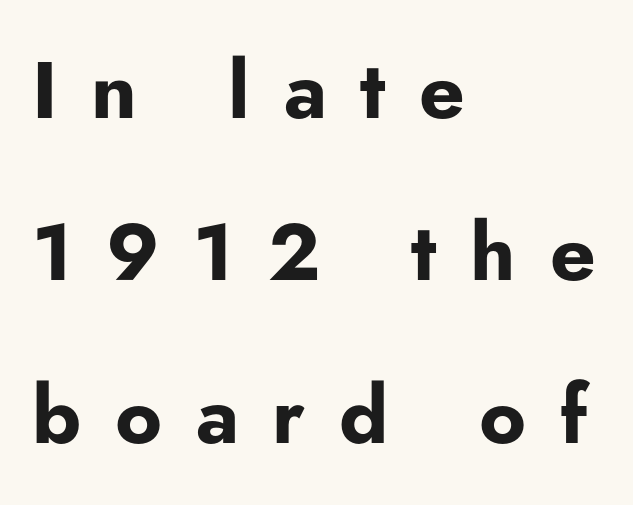
{"serif": "no", "italic": "no", "bold": "yes", "weight": "bold", "width": "normal", "stroke_contrast": "low", "x_height": "small", "monospaced": "no", "underline": "no", "align": "left", "line_spacing": "loose", "line_spacing_ratio": 2.03, "letter_spacing": "wide", "letter_spacing_em": 0.42, "glyph_px": 80}
